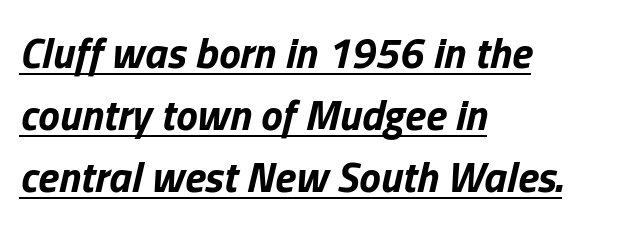
The image shows 43 px bold type, italic (leaning right); set left-aligned, normal line spacing (1.44x), normal letter spacing, underlined; low stroke contrast and a medium x-height.
